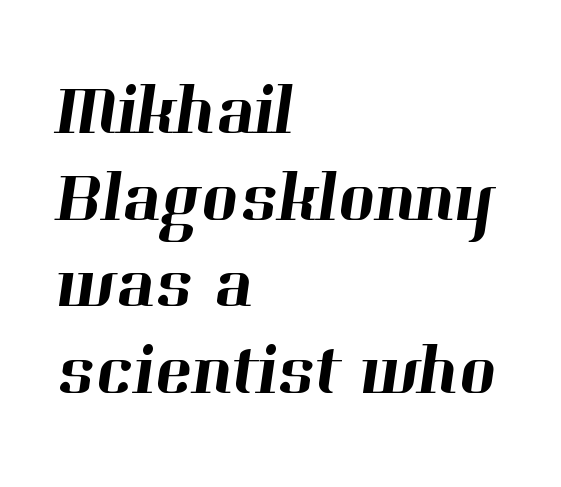
{"serif": "yes", "width": "normal", "stroke_contrast": "high", "x_height": "medium", "monospaced": "no", "underline": "no", "align": "left", "line_spacing_ratio": 1.22, "letter_spacing": "normal", "letter_spacing_em": 0.0, "glyph_px": 71}
